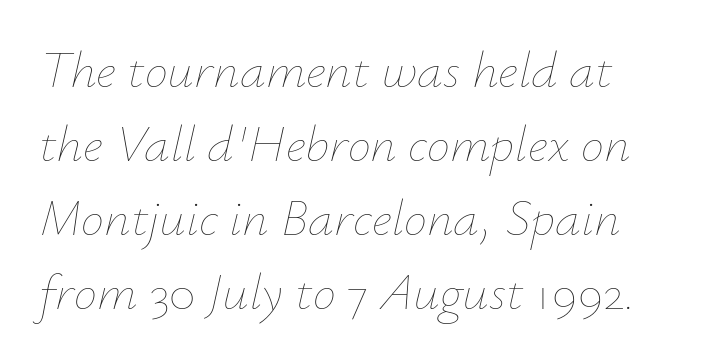
The image shows 52 px thin type, italic (leaning right); set normal line spacing (1.42x), normal letter spacing, not underlined; low stroke contrast and a small x-height.
